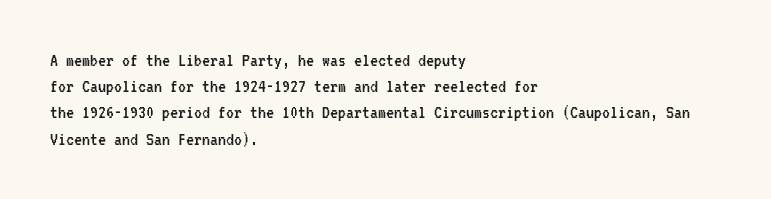
Q: Is the text bold? A: No.
Q: Is the text italic (slanted)? A: No, it is upright.
Q: Is the text underlined? A: No.
Q: How is the paragraph aligned? A: Left-aligned.
Q: Is the spacing between letters normal or unusually wide? A: Normal.
Q: Is the spacing between lines tight, normal or loose? A: Normal.
